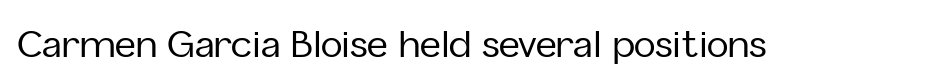
You could not count columns in this text — the font is proportionally spaced. This is roman type, the default non-slanted kind. Short note: letters normally spaced. Clear beneath every line of the passage. Font category for this specimen: sans-serif.
